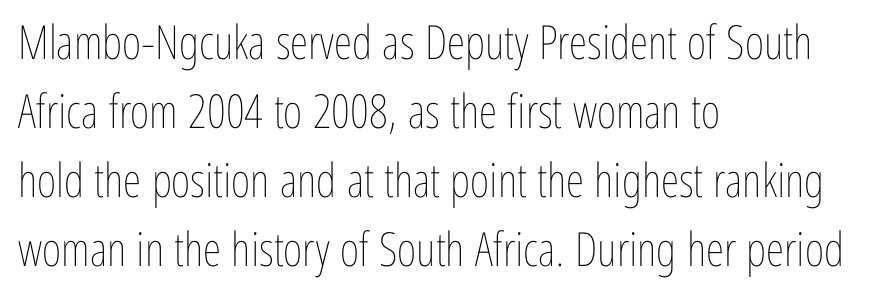
The image shows 47 px thin, condensed type, upright; set left-aligned, normal line spacing (1.47x), normal letter spacing, not underlined; low stroke contrast and a medium x-height.
